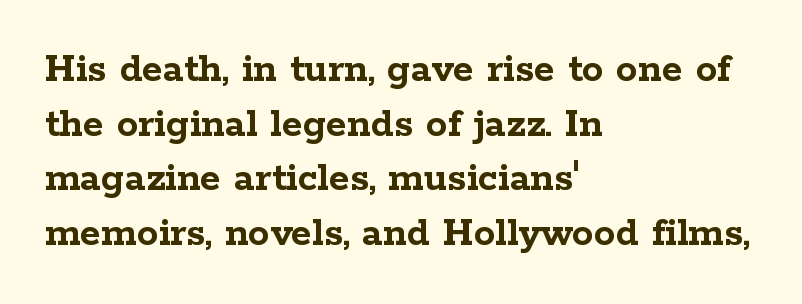
The strokes are fattened all the way to bold. Glyph-to-glyph distance matches everyday printed text. Letters rest on an invisible, unmarked baseline. A typesetter would call this leading conventional body-copy spacing.
